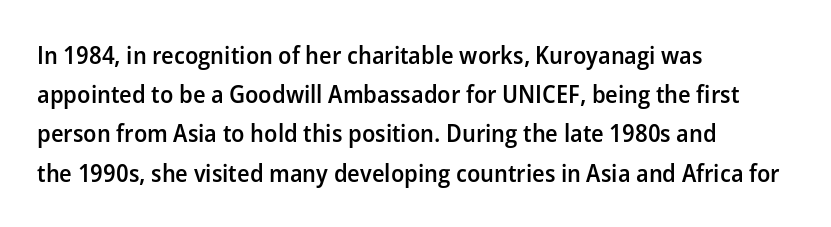
{"italic": "no", "bold": "semi", "underline": "no", "align": "left", "line_spacing": "normal", "line_spacing_ratio": 1.57, "letter_spacing": "normal", "letter_spacing_em": 0.0, "glyph_px": 25}
